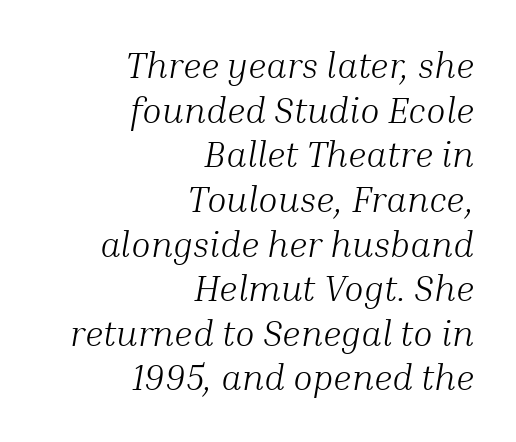
Q: Is the text bold? A: No.
Q: Is the text italic (slanted)? A: Yes, it leans right by about 10 degrees.
Q: Is the typeface a serif or a sans-serif typeface? A: Serif.
Q: Is the text underlined? A: No.
Q: How is the paragraph aligned? A: Right-aligned.
Q: Is the spacing between letters normal or unusually wide? A: Normal.
Q: Width (condensed, normal, or wide)? A: Normal.
Q: Stroke contrast? A: Medium.
Q: x-height? A: Medium.
Q: Monospaced? A: No.
